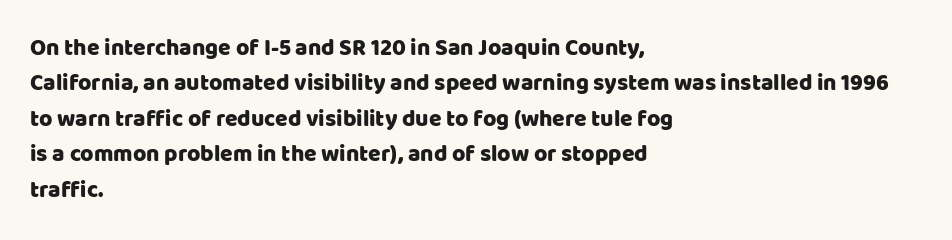
The image shows 23 px text type, upright; set left-aligned, normal line spacing (1.54x), normal letter spacing, not underlined.
